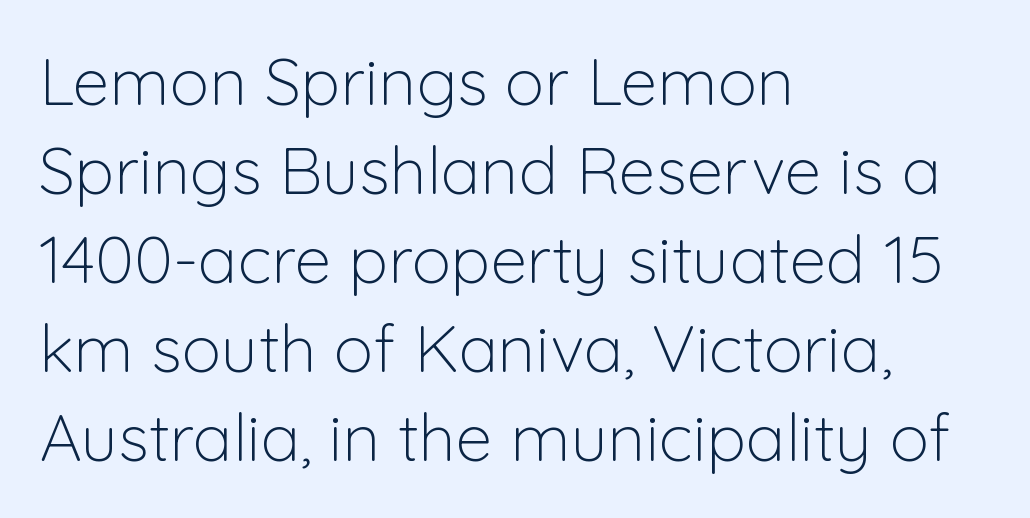
Horizontal bands of white between lines are of average thickness. Inter-character spacing is left at the font's built-in metrics. Grotesque or geometric, the face here clearly has no serifs. The passage shown is not bold in any degree.
